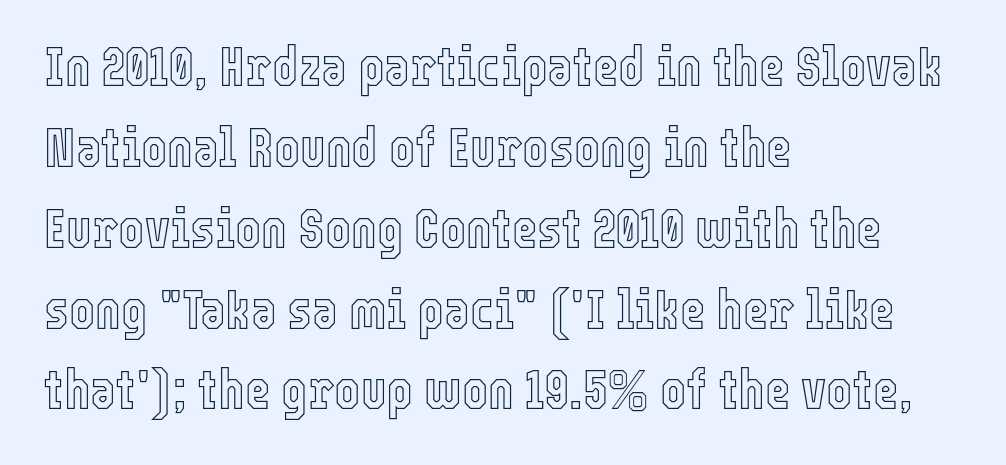
{"italic": "no", "width": "condensed", "x_height": "medium", "monospaced": "no", "underline": "no", "align": "left", "line_spacing": "normal", "line_spacing_ratio": 1.47, "letter_spacing": "normal", "letter_spacing_em": 0.0, "glyph_px": 55}
